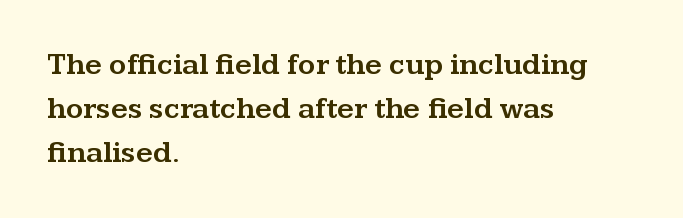
Q: Is the text italic (slanted)? A: No, it is upright.
Q: Is the typeface a serif or a sans-serif typeface? A: Serif.
Q: Is the text underlined? A: No.
Q: How is the paragraph aligned? A: Left-aligned.
Q: Is the spacing between letters normal or unusually wide? A: Normal.
Q: Is the spacing between lines tight, normal or loose? A: Normal.
Q: Width (condensed, normal, or wide)? A: Wide.
Q: Stroke contrast? A: Medium.
Q: x-height? A: Medium.
Q: Monospaced? A: No.
